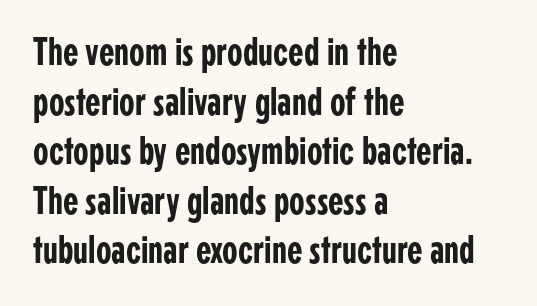
No italicization has been applied; the sample stays upright. The rendering shows plain stroke endings on the letterforms — a sans-serif design. Students, note that the glyphs here touch the page at normal intervals. These lines are rendered in a variable-pitch font. Alignment: flush left.
